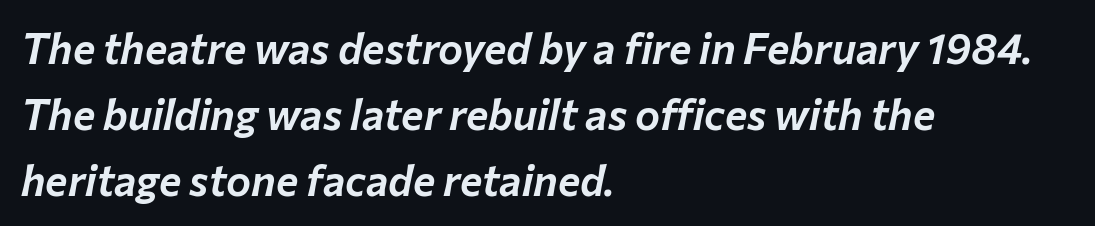
The image shows 42 px text type, italic (leaning right); set left-aligned, normal line spacing (1.57x), normal letter spacing, not underlined; low stroke contrast and a medium x-height.
